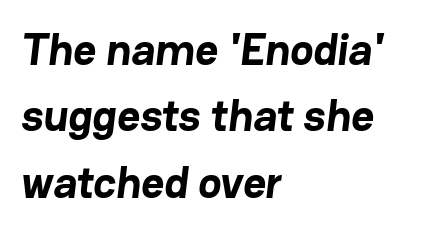
The image shows 44 px bold sans-serif type; set left-aligned, normal line spacing (1.51x), normal letter spacing, not underlined; low stroke contrast and a medium x-height.
